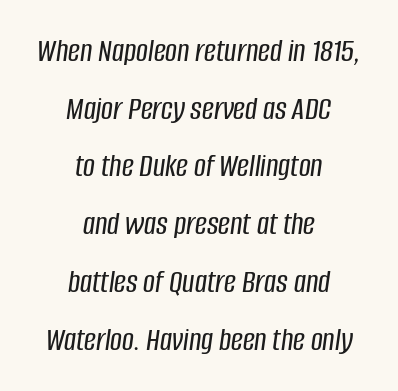
The image shows 33 px condensed type, italic (leaning right); set centered, line spacing 1.75x, normal letter spacing, not underlined; low stroke contrast and a large x-height.
